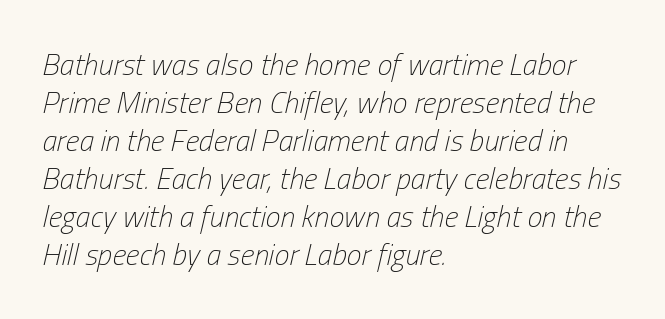
The lines are quadded left. The baseline area is clear. This rendering leaves character spacing at its baseline value. Is the type slanted? Yes — the strokes lean at a clear angle. The rendering uses a moderate line-height, typical for paragraphs. Stroke thickness stays within the range of a standard reading face or lighter.
